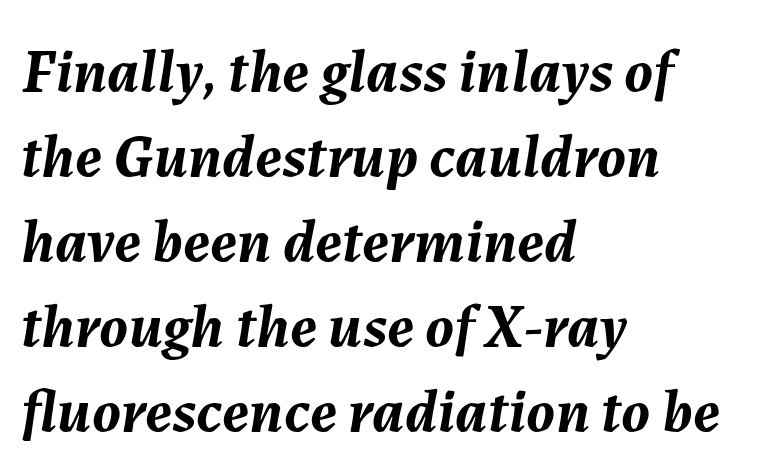
The image shows 62 px semibold type, italic (leaning right); set left-aligned, normal line spacing (1.37x), normal letter spacing, not underlined; medium stroke contrast and a medium x-height.
